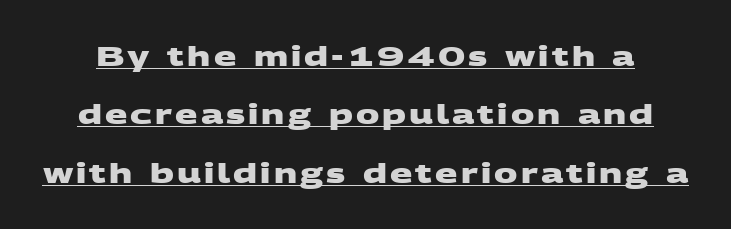
The image shows 26 px bold type; set loose line spacing (2.25x), underlined.
